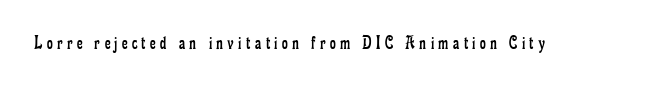
Unmarked baselines from the first word to the last. The letters look calm and open, with moderate or lighter stems. The letterforms stand isolated, each surrounded by extra space. A typesetter would mark this as roman, not italic.
